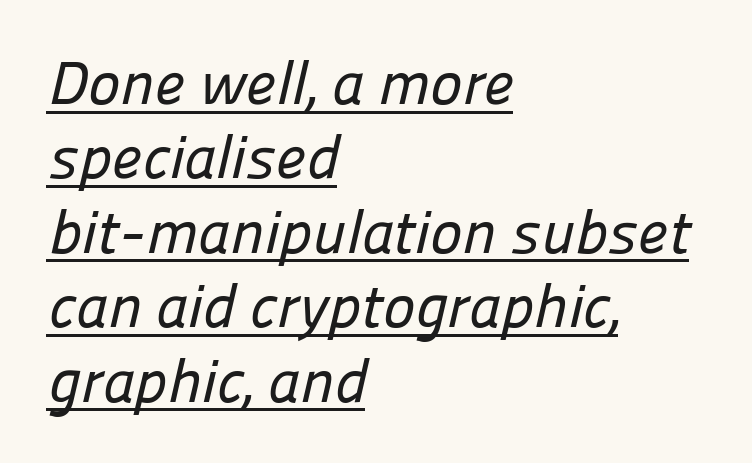
Q: Is the typeface a serif or a sans-serif typeface? A: Sans-serif.
Q: Is the text underlined? A: Yes.
Q: How is the paragraph aligned? A: Left-aligned.
Q: Is the spacing between letters normal or unusually wide? A: Normal.
Q: Width (condensed, normal, or wide)? A: Normal.
Q: Stroke contrast? A: Low.
Q: x-height? A: Medium.
Q: Monospaced? A: No.
